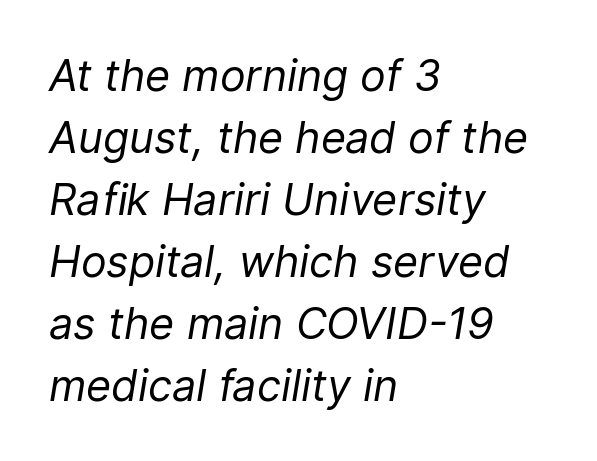
The image shows 43 px regular-weight type, italic (leaning right); set left-aligned, normal line spacing (1.44x), normal letter spacing, not underlined; low stroke contrast and a medium x-height.
